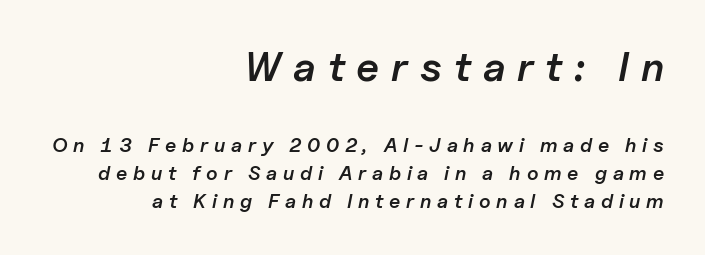
The tracking jumps out immediately: characters are airy and widely separated. Looking at the ascenders, they clearly lean. The words here are not underlined. Note the varied advance widths — an 'i' is clearly narrower than an 'm'.
